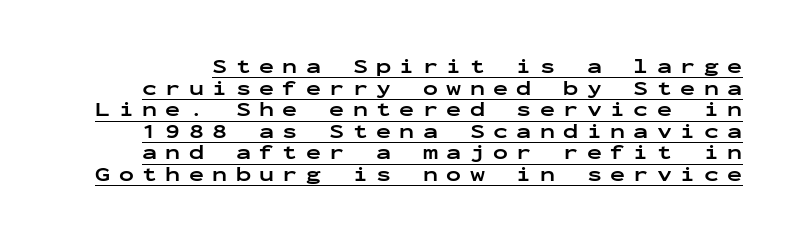
The image shows 20 px bold type, upright; set tight line spacing (1.08x), unusually wide letter spacing (+0.42 em), underlined.
